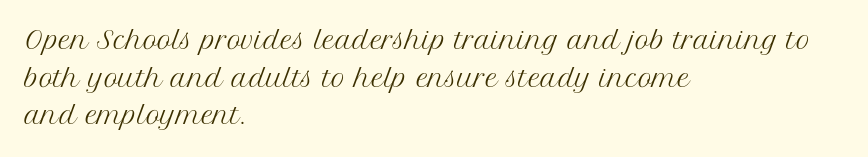
{"bold": "no", "underline": "no", "align": "left", "line_spacing": "normal", "line_spacing_ratio": 1.57, "letter_spacing": "normal", "letter_spacing_em": 0.0, "glyph_px": 24}
